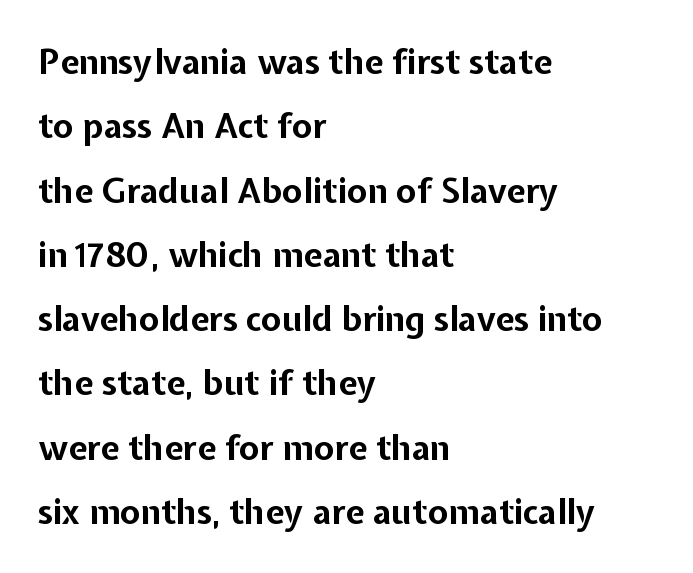
Q: Is the text bold? A: Yes.
Q: Is the text italic (slanted)? A: No, it is upright.
Q: Is the typeface a serif or a sans-serif typeface? A: Sans-serif.
Q: Is the text underlined? A: No.
Q: How is the paragraph aligned? A: Left-aligned.
Q: Is the spacing between letters normal or unusually wide? A: Normal.
Q: Width (condensed, normal, or wide)? A: Normal.
Q: Stroke contrast? A: Low.
Q: x-height? A: Medium.
Q: Monospaced? A: No.
